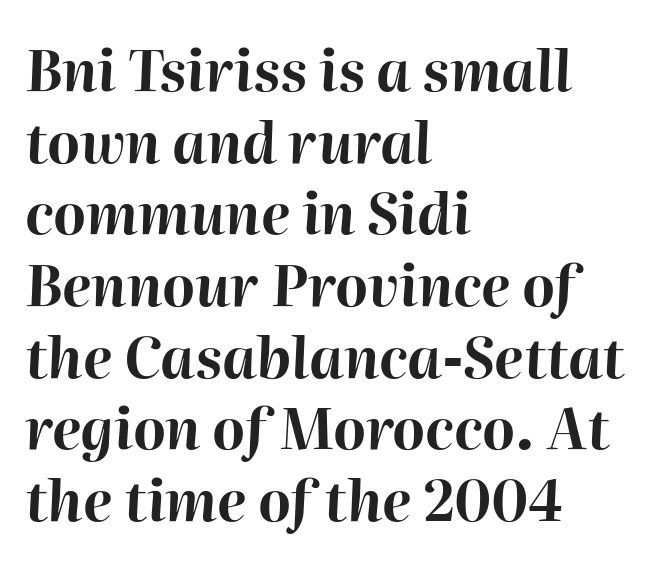
{"italic": "yes", "lean": "right", "slant_degrees": 2, "bold": "yes", "weight": "bold", "width": "normal", "stroke_contrast": "high", "x_height": "medium", "monospaced": "no", "underline": "no", "align": "left", "line_spacing": "normal", "line_spacing_ratio": 1.28, "letter_spacing": "normal", "letter_spacing_em": 0.0, "glyph_px": 56}
